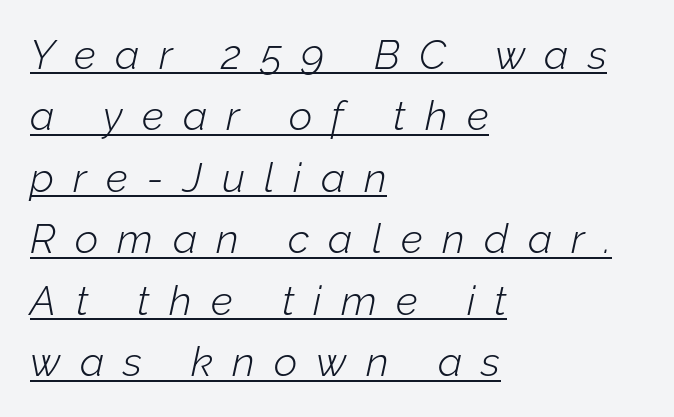
Q: Is the text bold? A: No.
Q: Is the text italic (slanted)? A: Yes, it leans right by about 12 degrees.
Q: Is the text underlined? A: Yes.
Q: How is the paragraph aligned? A: Left-aligned.
Q: Is the spacing between letters normal or unusually wide? A: Unusually wide.
Q: Is the spacing between lines tight, normal or loose? A: Normal.
Q: Width (condensed, normal, or wide)? A: Normal.
Q: Stroke contrast? A: Low.
Q: x-height? A: Medium.
Q: Monospaced? A: No.
